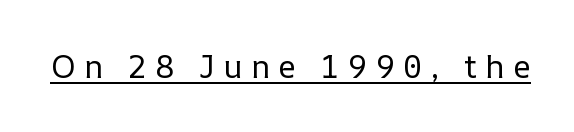
You can tell it's not italic because the verticals are truly vertical. Quick note: underline on. Note the varied advance widths — an 'i' is clearly narrower than an 'm'. Weight: in the light-to-regular range. Tracking value appears strongly positive — letters spread wide.
